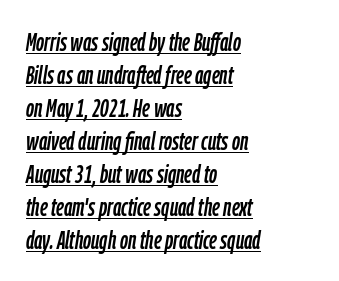
{"italic": "yes", "lean": "right", "slant_degrees": 9, "underline": "yes", "align": "left", "line_spacing": "normal", "line_spacing_ratio": 1.32, "letter_spacing": "normal", "letter_spacing_em": 0.0, "glyph_px": 25}
